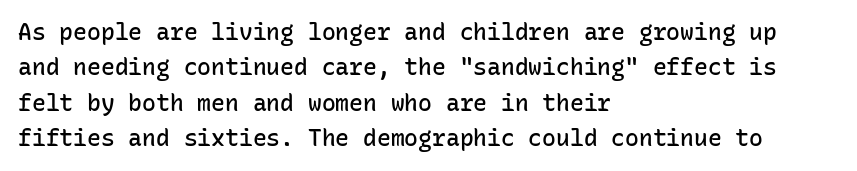
{"italic": "no", "bold": "semi", "underline": "no", "align": "left", "line_spacing": "normal", "line_spacing_ratio": 1.54, "letter_spacing": "normal", "letter_spacing_em": 0.0, "glyph_px": 23}
